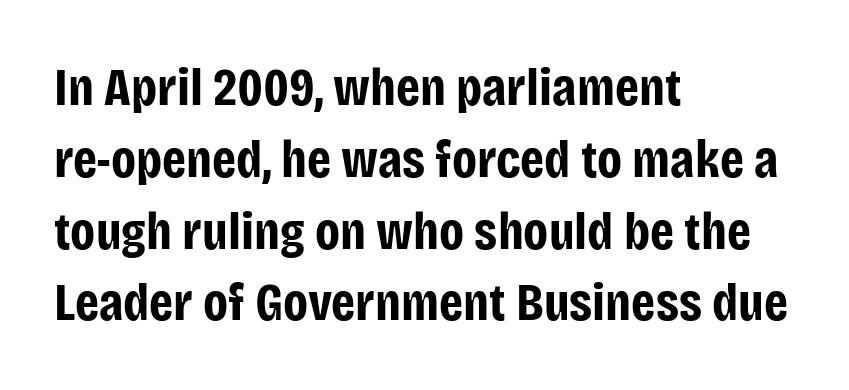
{"serif": "no", "italic": "no", "bold": "yes", "weight": "bold", "width": "condensed", "stroke_contrast": "low", "x_height": "large", "monospaced": "no", "underline": "no", "align": "left", "line_spacing": "normal", "line_spacing_ratio": 1.33, "letter_spacing": "normal", "letter_spacing_em": 0.0, "glyph_px": 54}
